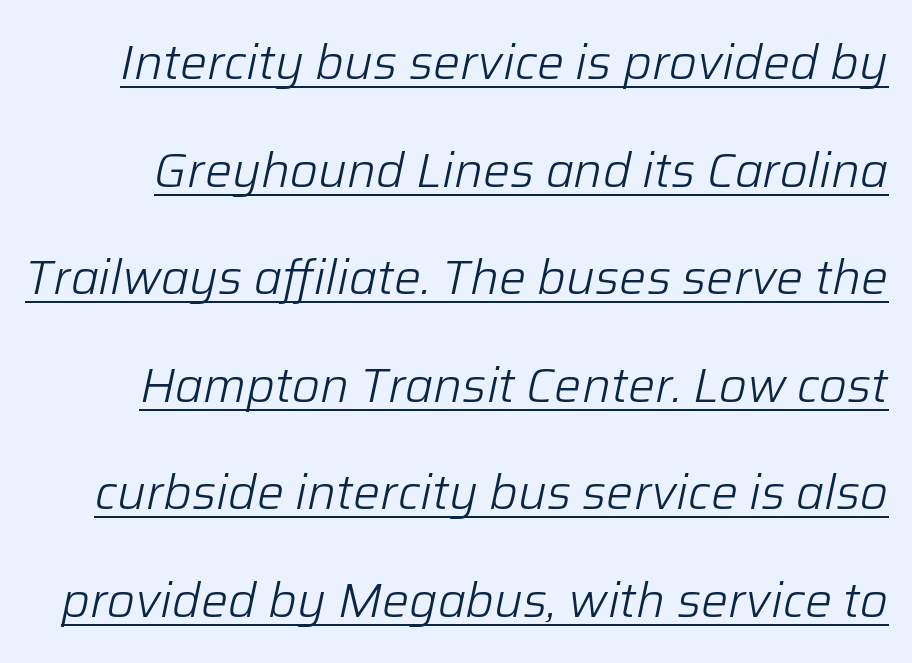
The image shows 48 px light type, italic (leaning right); set loose line spacing (2.24x), normal letter spacing, underlined; low stroke contrast and a medium x-height.
